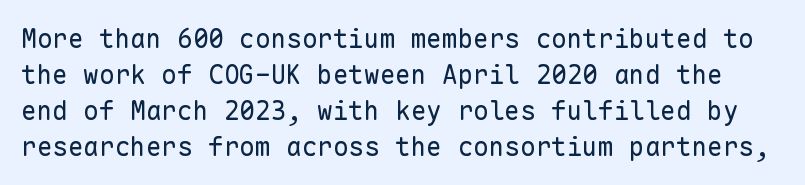
Q: Is the text bold? A: No.
Q: Is the text italic (slanted)? A: No, it is upright.
Q: Is the text underlined? A: No.
Q: Is the spacing between letters normal or unusually wide? A: Normal.
Q: Is the spacing between lines tight, normal or loose? A: Normal.
